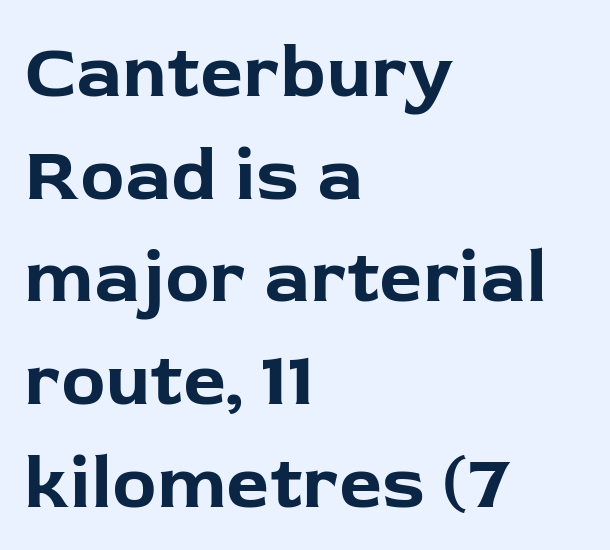
{"serif": "no", "italic": "no", "bold": "yes", "weight": "bold", "width": "normal", "stroke_contrast": "low", "x_height": "medium", "monospaced": "no", "underline": "no", "align": "left", "line_spacing": "normal", "line_spacing_ratio": 1.37, "letter_spacing": "normal", "letter_spacing_em": 0.0, "glyph_px": 75}
